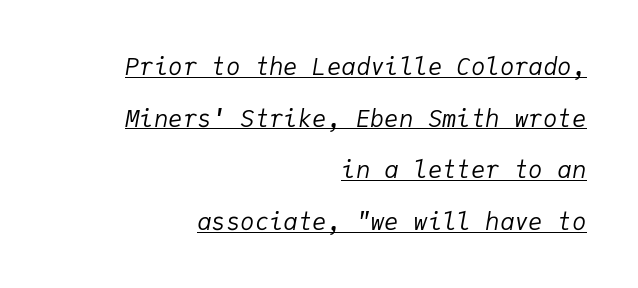
Italic? Definitely — the glyphs are oblique. Each stroke keeps to a modest, everyday thickness or less. The letters sit at their default tracking, neither squeezed nor spread. Beneath each row of characters lies a ruled line. A flush-right, rag-left setting is used for this passage.
